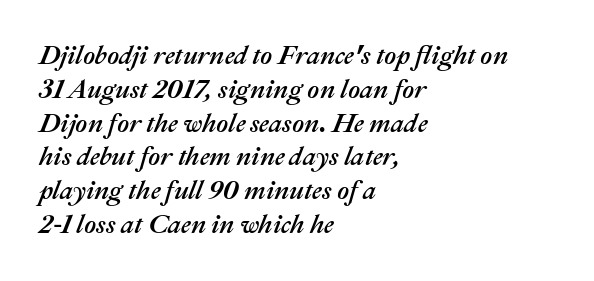
The face used here has a pronounced slope to its letters. Quick note: underline off. Nothing unusual about the tracking: characters are spaced as the font intends. Regular leading.
